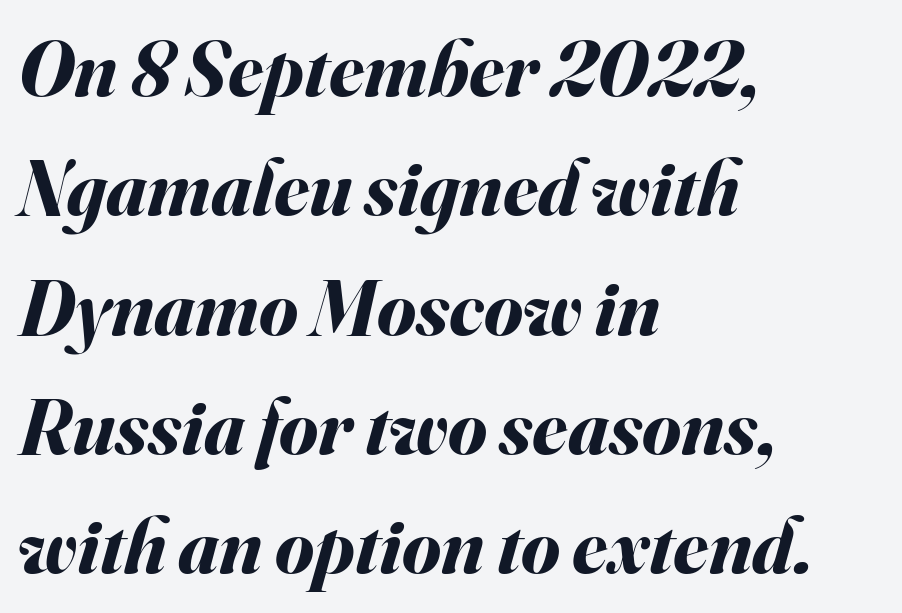
The image shows 79 px bold type, italic (leaning right); set left-aligned, normal line spacing (1.51x), normal letter spacing, not underlined; medium stroke contrast and a small x-height.
